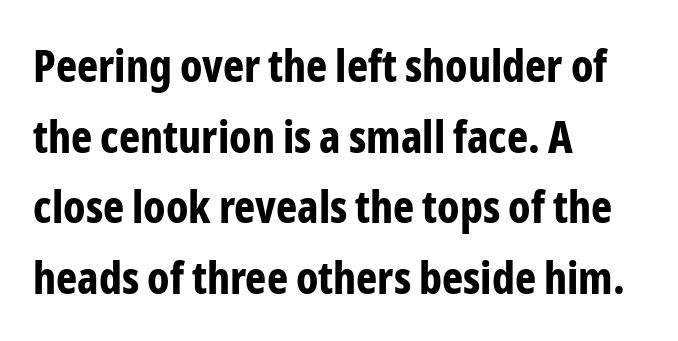
Each line starts at the same left margin while the right side varies. Each letter keeps its own natural width here, so spacing adapts to shape. Does extra space separate the letters? No, they use regular spacing. The rows are spaced the way most documents space them. Every character sits straight up, as roman type does. The foot of each line stays bare and open.
